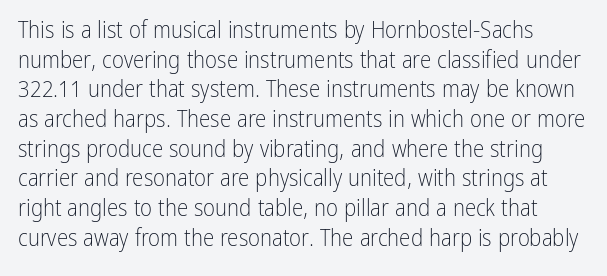
Bare-footed words on every line. The rows are spaced the way most documents space them. The lettering holds an erect, upright posture throughout. The face looks like a standard text weight, possibly lighter. Does extra space separate the letters? No, they use regular spacing.
